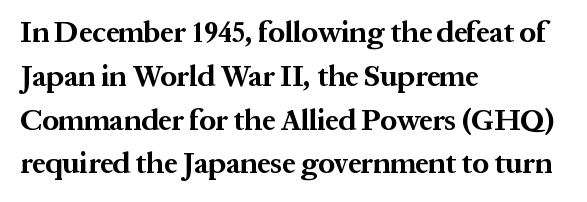
{"serif": "yes", "italic": "no", "bold": "yes", "weight": "bold", "width": "normal", "stroke_contrast": "medium", "x_height": "medium", "monospaced": "no", "underline": "no", "align": "left", "line_spacing": "normal", "line_spacing_ratio": 1.51, "letter_spacing": "normal", "letter_spacing_em": 0.0, "glyph_px": 29}
